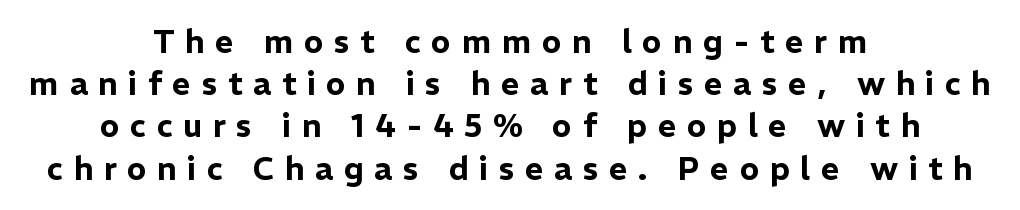
The image shows 32 px sans-serif type, upright; set centered, normal line spacing (1.32x), unusually wide letter spacing (+0.33 em), not underlined; low stroke contrast and a medium x-height.
